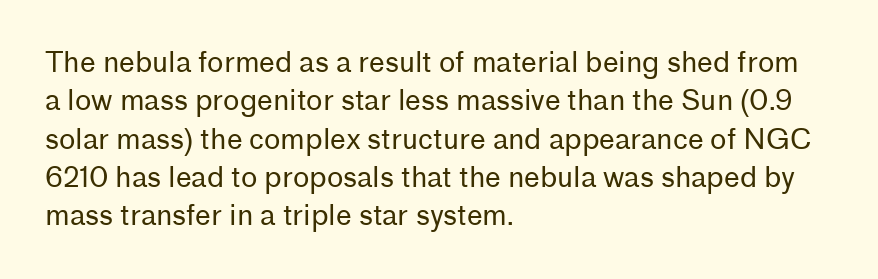
The image shows 28 px regular-weight sans-serif type, upright; set left-aligned, normal line spacing (1.37x), normal letter spacing, not underlined; low stroke contrast and a medium x-height.
